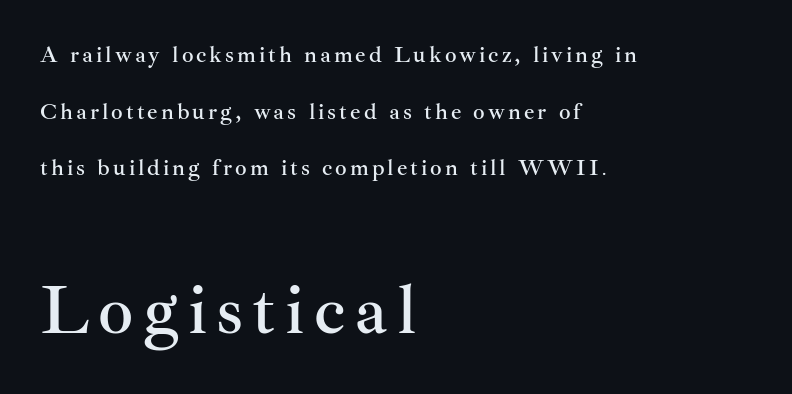
The image shows 70 px serif type, upright; set left-aligned, loose line spacing (2.46x), not underlined; the second (bottom) block is 3.04x larger; medium stroke contrast and a small x-height.
